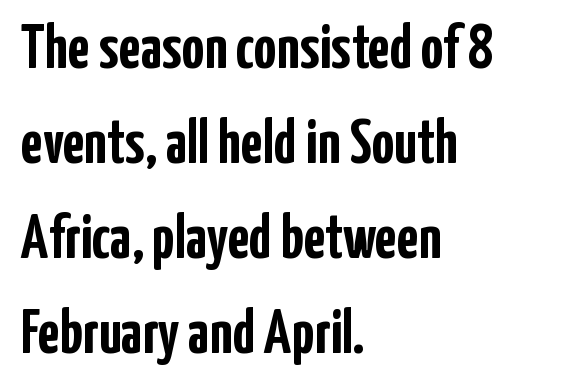
{"serif": "no", "italic": "no", "bold": "yes", "weight": "semibold", "width": "condensed", "stroke_contrast": "low", "x_height": "medium", "monospaced": "no", "underline": "no", "align": "left", "line_spacing": "normal", "line_spacing_ratio": 1.51, "letter_spacing": "normal", "letter_spacing_em": 0.0, "glyph_px": 63}
